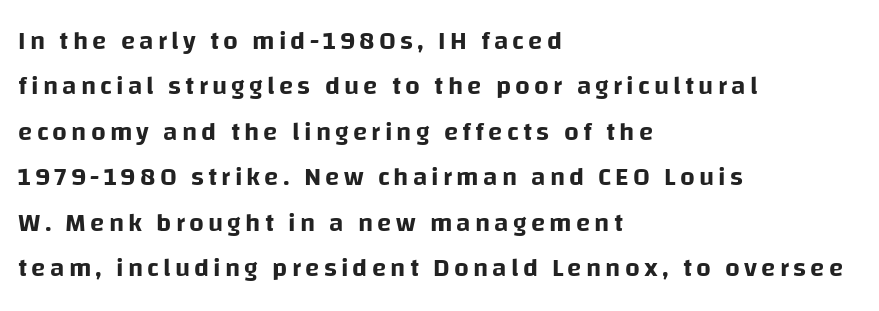
Reading down the block, your eye returns to a fixed left position each line. Descender tails drop into unmarked territory. The letters stand upright; this is a roman face.
